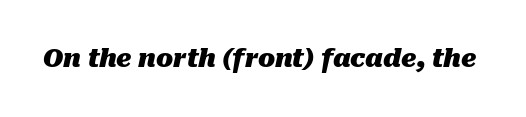
{"italic": "yes", "lean": "right", "slant_degrees": 10, "bold": "yes", "underline": "no", "letter_spacing": "normal", "letter_spacing_em": 0.0, "glyph_px": 25}
